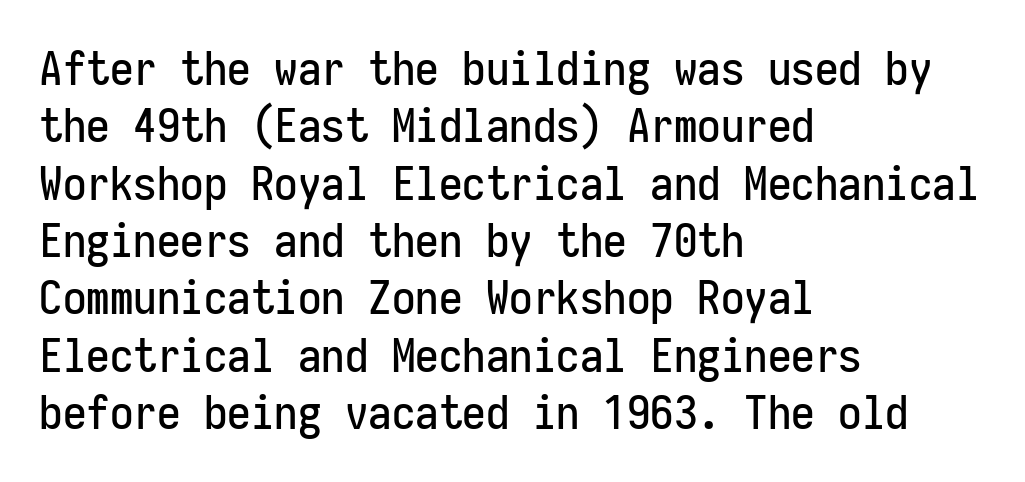
Q: Is the text italic (slanted)? A: No, it is upright.
Q: Is the typeface a serif or a sans-serif typeface? A: Sans-serif.
Q: Is the text underlined? A: No.
Q: How is the paragraph aligned? A: Left-aligned.
Q: Is the spacing between letters normal or unusually wide? A: Normal.
Q: Width (condensed, normal, or wide)? A: Condensed.
Q: Stroke contrast? A: Low.
Q: x-height? A: Medium.
Q: Monospaced? A: Yes.
